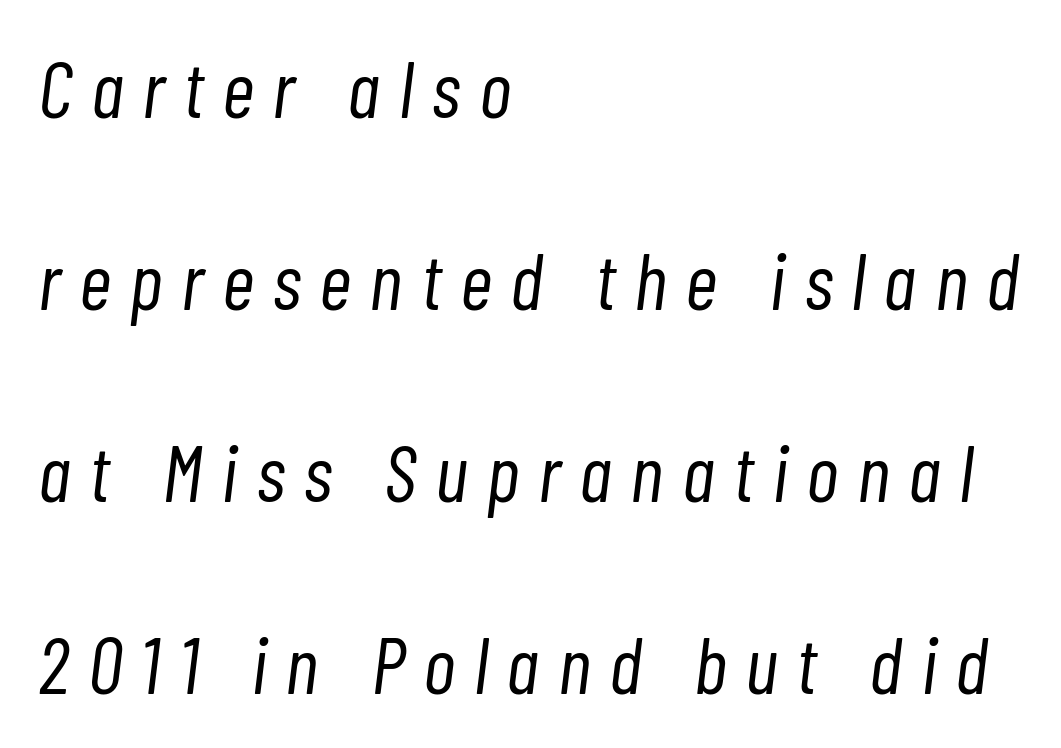
The image shows 80 px light, condensed type, italic (leaning right); set left-aligned, loose line spacing (2.4x), unusually wide letter spacing (+0.23 em), not underlined; low stroke contrast and a medium x-height.
